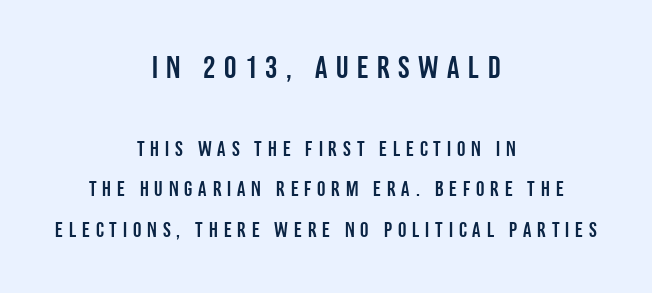
Q: Is the text italic (slanted)? A: No, it is upright.
Q: Is the typeface a serif or a sans-serif typeface? A: Sans-serif.
Q: Is the text underlined? A: No.
Q: How is the paragraph aligned? A: Centered.
Q: Is the spacing between letters normal or unusually wide? A: Unusually wide.
Q: Is the spacing between lines tight, normal or loose? A: Loose.
Q: Which block of text is set in a larger size, the first (top) or the second (bottom)? A: The first (top) one.
Q: Width (condensed, normal, or wide)? A: Condensed.
Q: Stroke contrast? A: Low.
Q: x-height? A: Large.
Q: Monospaced? A: No.
